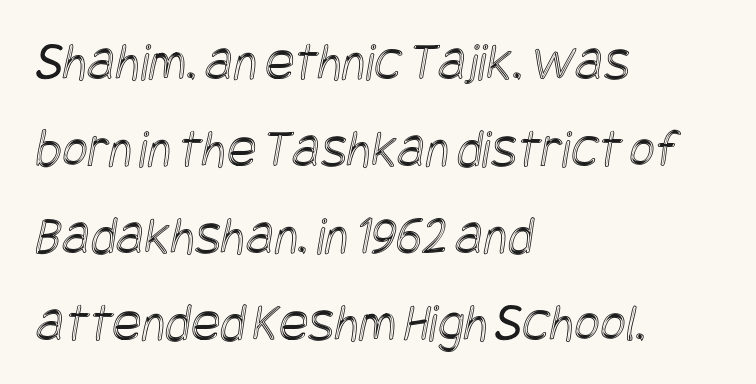
Q: Is the text underlined? A: No.
Q: How is the paragraph aligned? A: Left-aligned.
Q: Is the spacing between letters normal or unusually wide? A: Normal.
Q: Is the spacing between lines tight, normal or loose? A: Normal.
Q: Width (condensed, normal, or wide)? A: Condensed.
Q: x-height? A: Large.
